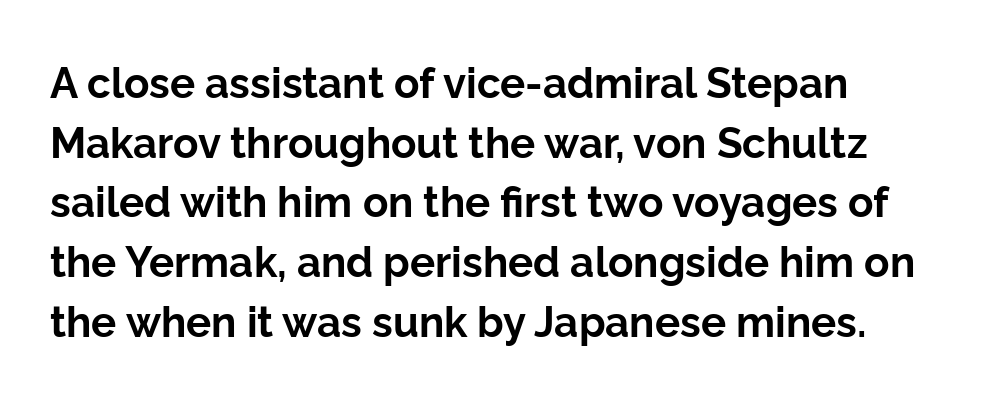
There is no visible air inserted between adjacent glyphs. Thick stems and heavy bowls — unmistakably bold. Are there feet on the stems? There aren't — it's a sans. Descenders are the only things crossing below the line. Vertically, the passage feels balanced, rows spaced as you'd expect. Every stem runs plumb, perpendicular to the baseline.
